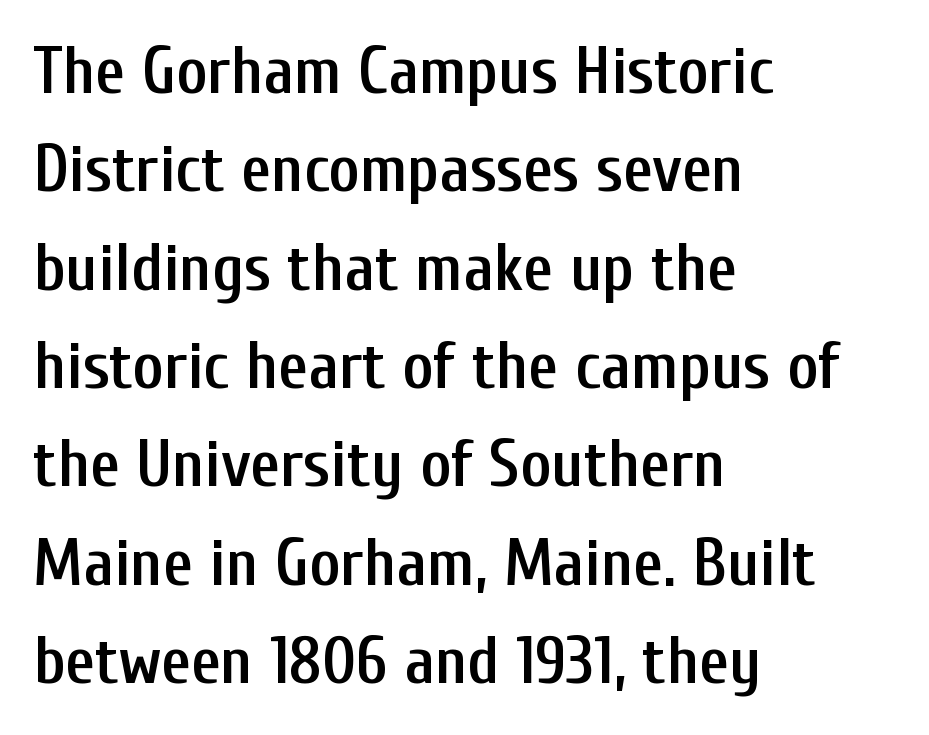
{"serif": "no", "italic": "no", "bold": "semi", "weight": "semibold", "width": "condensed", "stroke_contrast": "low", "x_height": "medium", "monospaced": "no", "underline": "no", "align": "left", "line_spacing": "normal", "line_spacing_ratio": 1.49, "letter_spacing": "normal", "letter_spacing_em": 0.0, "glyph_px": 66}
